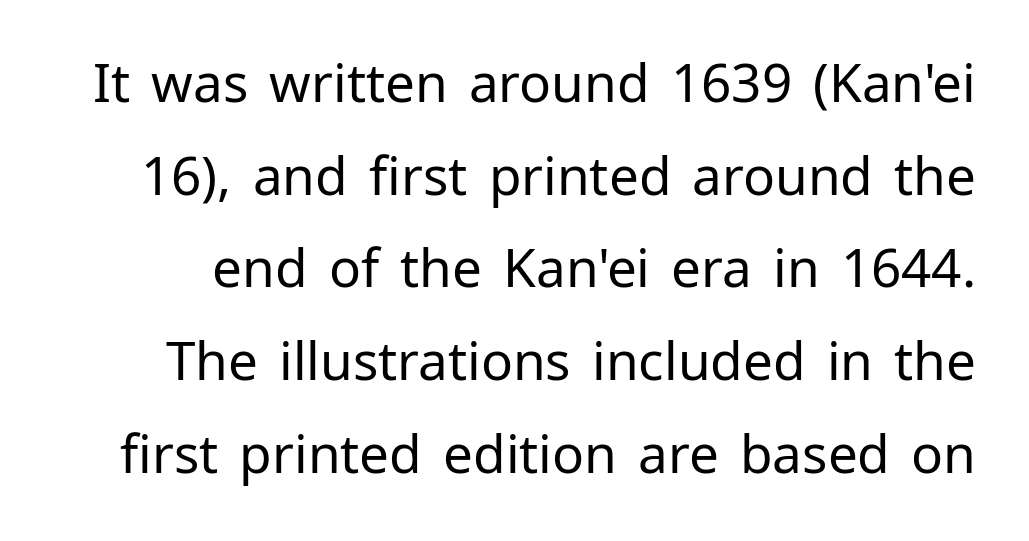
Looks like regular typesetting: each glyph gets only the width it needs. This sample uses a sans-serif face. Letter spacing: default. Caption: face not bold, strokes unweighted.
